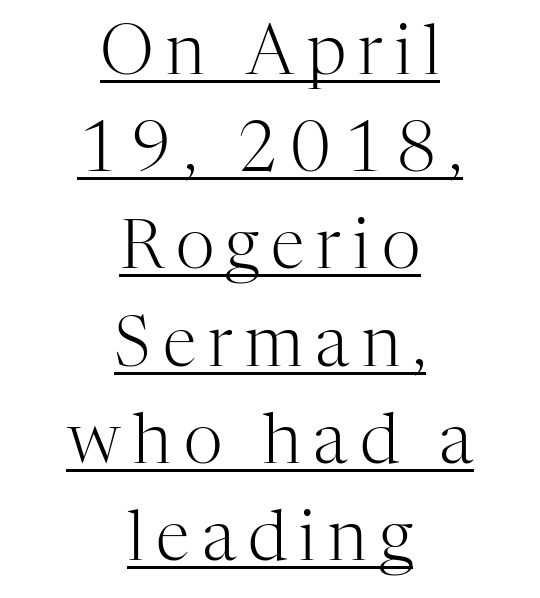
The image shows 68 px light serif type, upright; set centered, normal line spacing (1.43x), underlined; high stroke contrast and a medium x-height.
